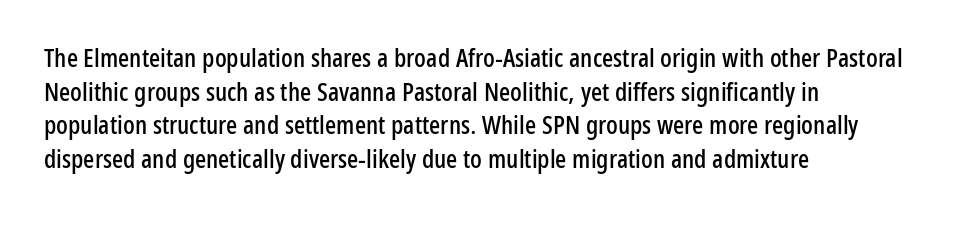
Q: Is the text italic (slanted)? A: No, it is upright.
Q: Is the text underlined? A: No.
Q: How is the paragraph aligned? A: Left-aligned.
Q: Is the spacing between letters normal or unusually wide? A: Normal.
Q: Is the spacing between lines tight, normal or loose? A: Normal.
